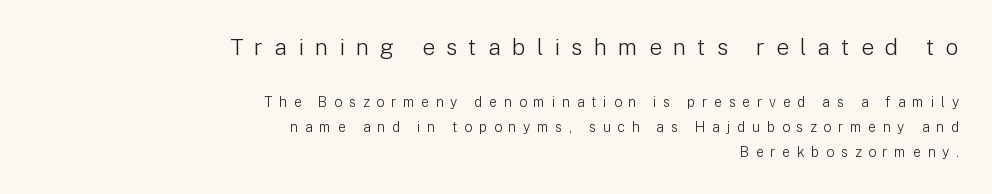
Q: Is the text bold? A: No.
Q: Is the text italic (slanted)? A: No, it is upright.
Q: Is the text underlined? A: No.
Q: How is the paragraph aligned? A: Right-aligned.
Q: Is the spacing between letters normal or unusually wide? A: Unusually wide.
Q: Which block of text is set in a larger size, the first (top) or the second (bottom)? A: The first (top) one.
